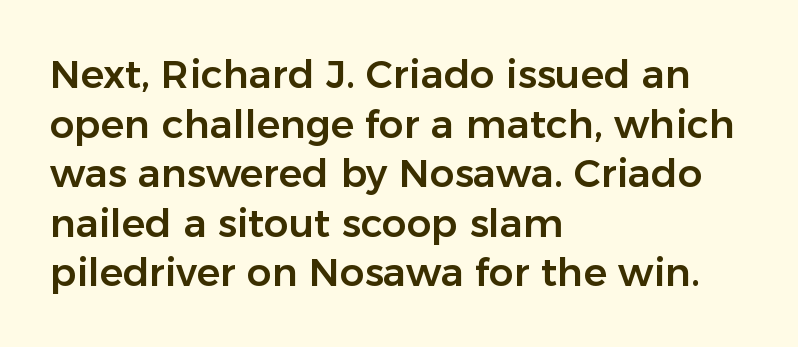
The image shows 39 px sans-serif type, upright; set left-aligned, normal line spacing (1.27x), normal letter spacing, not underlined; low stroke contrast and a medium x-height.
